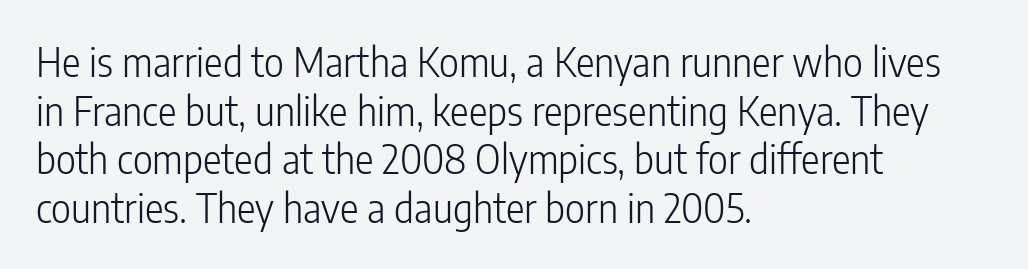
{"serif": "no", "italic": "no", "bold": "no", "weight": "light", "width": "condensed", "stroke_contrast": "low", "x_height": "medium", "monospaced": "no", "underline": "no", "align": "left", "line_spacing": "normal", "line_spacing_ratio": 1.25, "letter_spacing": "normal", "letter_spacing_em": 0.0, "glyph_px": 39}
